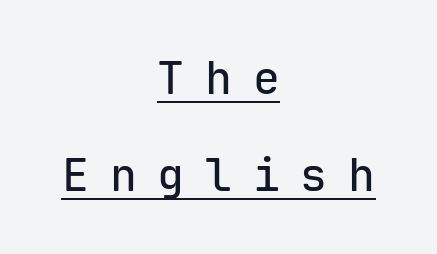
The setting favours the middle, as headings and verse often do. Students, observe the line beneath the letters — that is underlining. Characters remain perfectly vertical along every line. Notice the wide empty band between every row — that's loose leading. A typesetter would call this monospace, since all characters share one set width.
